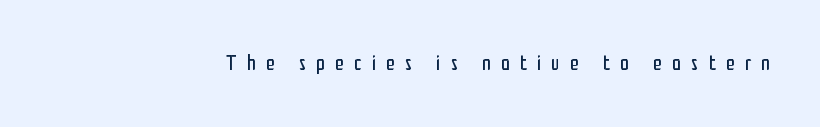
{"italic": "no", "bold": "no", "underline": "no", "letter_spacing": "wide", "letter_spacing_em": 0.47, "glyph_px": 22}
